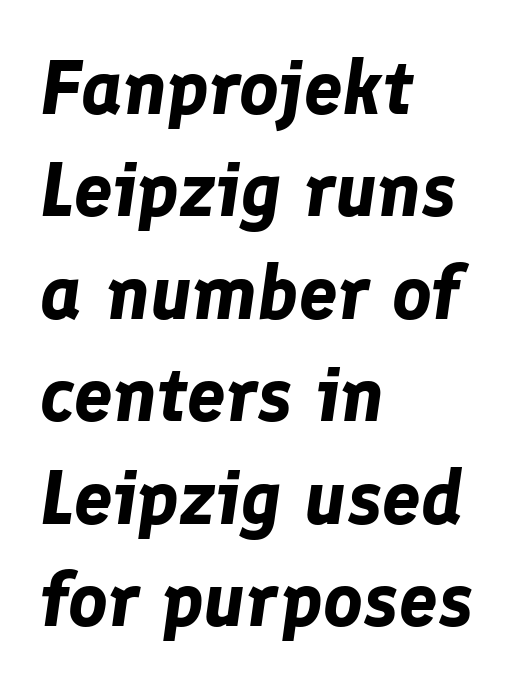
Q: Is the text bold? A: Yes.
Q: Is the text italic (slanted)? A: Yes, it leans right by about 8 degrees.
Q: Is the text underlined? A: No.
Q: How is the paragraph aligned? A: Left-aligned.
Q: Is the spacing between letters normal or unusually wide? A: Normal.
Q: Is the spacing between lines tight, normal or loose? A: Normal.
Q: Width (condensed, normal, or wide)? A: Normal.
Q: Stroke contrast? A: Low.
Q: x-height? A: Medium.
Q: Monospaced? A: No.
